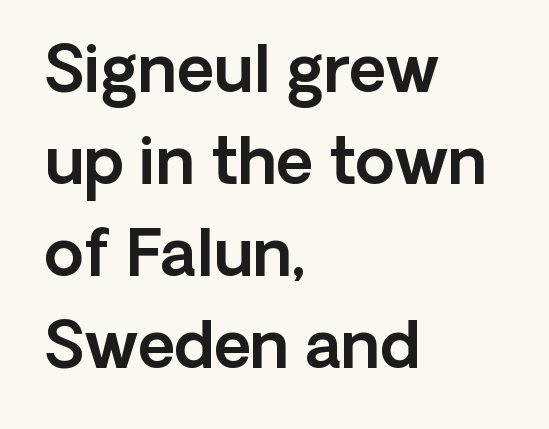
The image shows 64 px sans-serif type, upright; set left-aligned, normal line spacing (1.44x), normal letter spacing, not underlined; a medium x-height.
